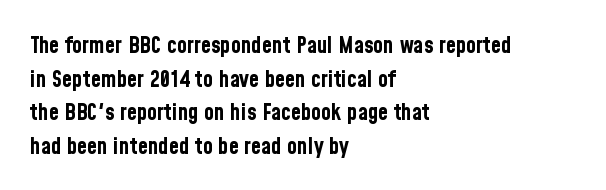
{"italic": "no", "bold": "yes", "underline": "no", "align": "left", "line_spacing": "normal", "line_spacing_ratio": 1.46, "letter_spacing": "normal", "letter_spacing_em": 0.0, "glyph_px": 23}
